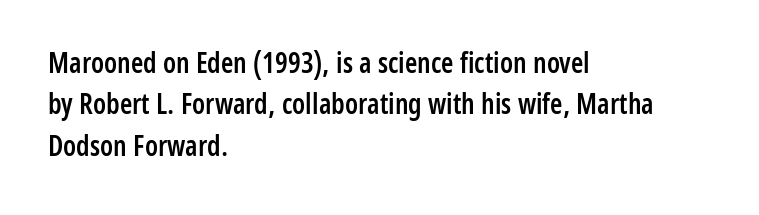
The image shows 28 px semibold, condensed sans-serif type, upright; set left-aligned, normal line spacing (1.48x), normal letter spacing, not underlined; low stroke contrast and a medium x-height.
